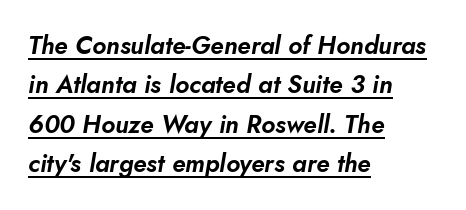
The face used here has a pronounced slope to its letters. The line texture is even and compact thanks to regular tracking. The lines are quadded left. Successive baselines arrive at the customary interval.
